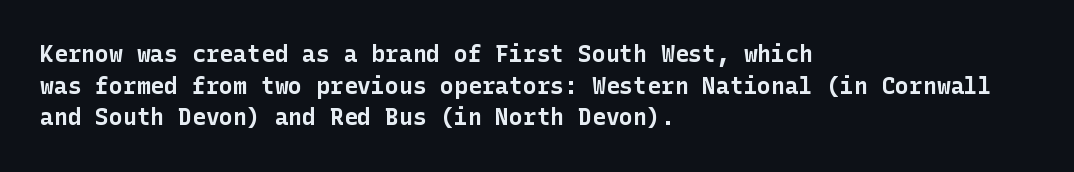
{"italic": "no", "bold": "yes", "underline": "no", "align": "left", "line_spacing": "normal", "line_spacing_ratio": 1.37, "letter_spacing": "normal", "letter_spacing_em": 0.0, "glyph_px": 23}
